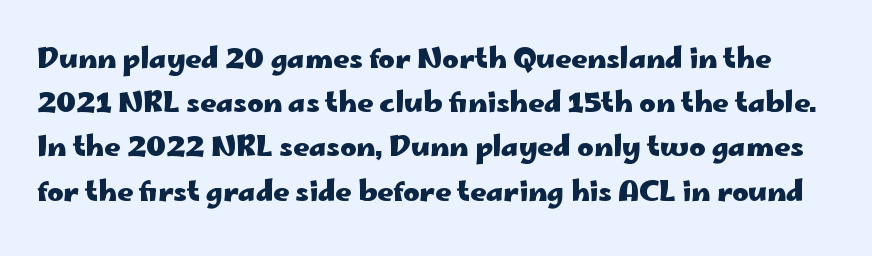
{"serif": "no", "italic": "no", "bold": "yes", "weight": "heavy", "width": "wide", "stroke_contrast": "low", "x_height": "small", "monospaced": "no", "underline": "no", "line_spacing": "normal", "line_spacing_ratio": 1.58, "letter_spacing": "normal", "letter_spacing_em": 0.0, "glyph_px": 28}
